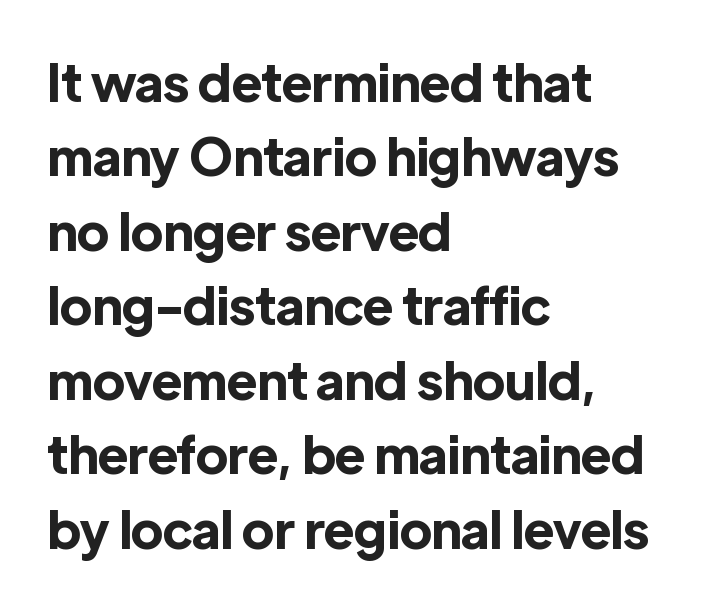
The image shows 51 px bold sans-serif type, upright; set left-aligned, normal line spacing (1.46x), normal letter spacing, not underlined; a medium x-height.
